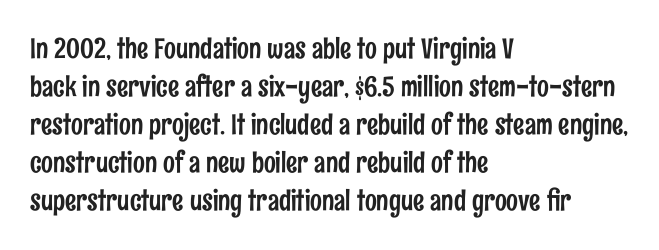
{"serif": "no", "italic": "no", "width": "condensed", "stroke_contrast": "low", "x_height": "medium", "monospaced": "no", "underline": "no", "align": "left", "line_spacing": "normal", "line_spacing_ratio": 1.36, "letter_spacing": "normal", "letter_spacing_em": 0.0, "glyph_px": 28}
